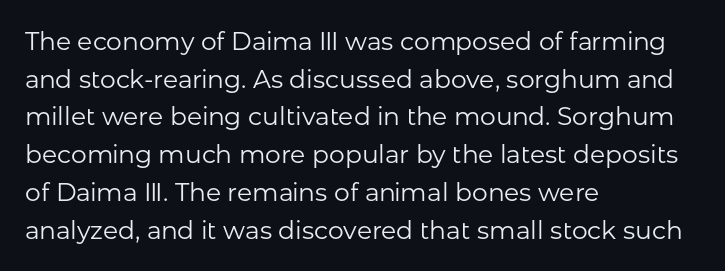
{"italic": "no", "bold": "no", "underline": "no", "align": "left", "line_spacing": "normal", "line_spacing_ratio": 1.51, "letter_spacing": "normal", "letter_spacing_em": 0.0, "glyph_px": 25}
